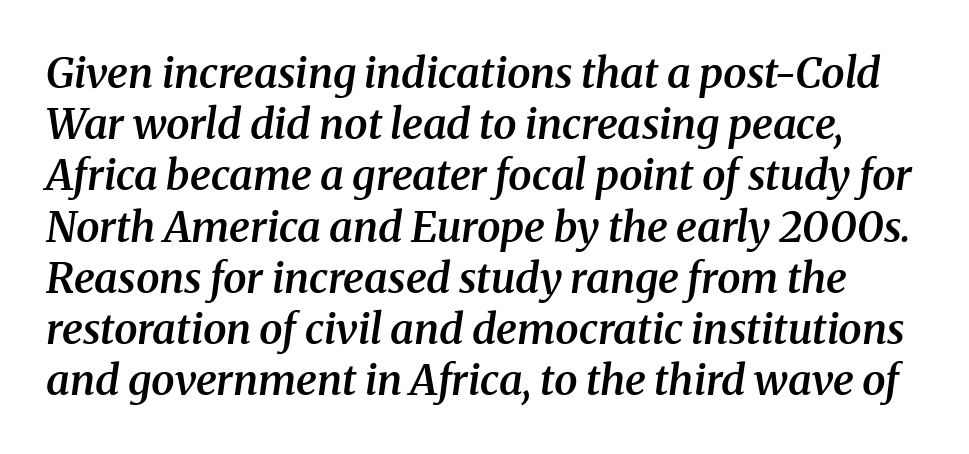
Q: Is the text bold? A: Semi-bold.
Q: Is the text italic (slanted)? A: Yes, it leans right by about 8 degrees.
Q: Is the typeface a serif or a sans-serif typeface? A: Serif.
Q: Is the text underlined? A: No.
Q: Is the spacing between letters normal or unusually wide? A: Normal.
Q: Width (condensed, normal, or wide)? A: Normal.
Q: Stroke contrast? A: Medium.
Q: x-height? A: Medium.
Q: Monospaced? A: No.
